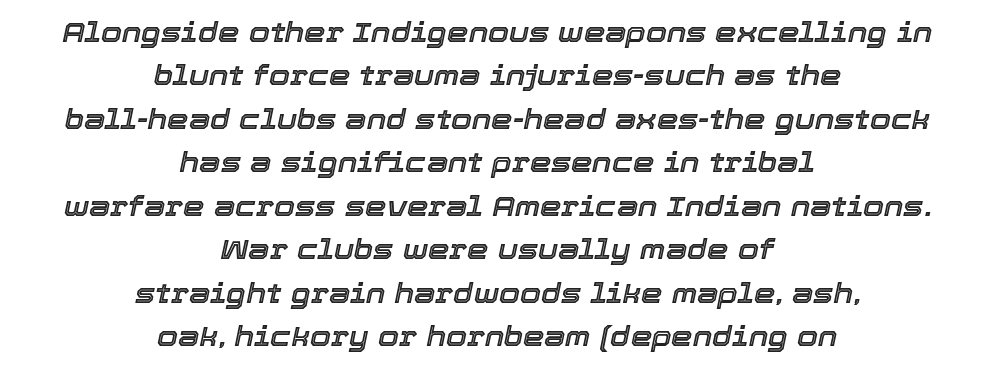
Neither beginnings nor endings align; midpoints do. Honestly, the row spacing looks completely unremarkable. Is the type slanted? Yes — the strokes lean at a clear angle. Standard letterfit; no display-style spreading of the glyphs. A clean baseline with only descenders dipping below it.
